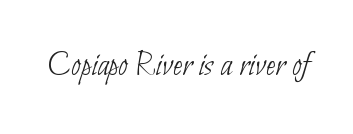
{"serif": "no", "bold": "no", "weight": "thin", "width": "condensed", "stroke_contrast": "low", "x_height": "small", "monospaced": "no", "underline": "no", "letter_spacing": "normal", "letter_spacing_em": 0.0, "glyph_px": 35}
